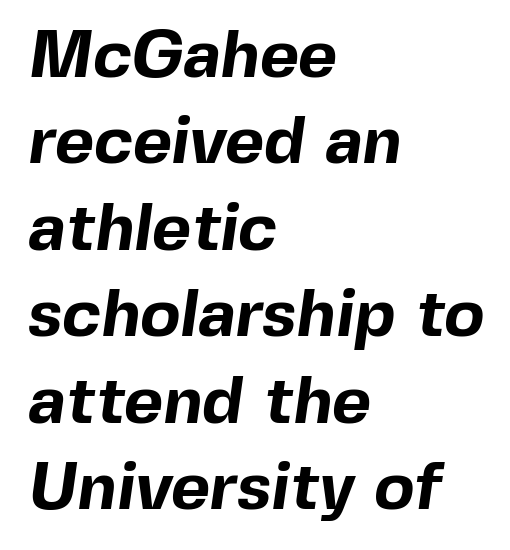
{"serif": "no", "bold": "yes", "weight": "bold", "width": "normal", "x_height": "medium", "monospaced": "no", "underline": "no", "align": "left", "line_spacing": "normal", "line_spacing_ratio": 1.29, "letter_spacing": "normal", "letter_spacing_em": 0.0, "glyph_px": 67}
